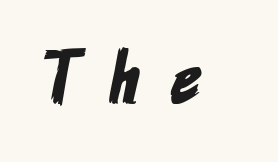
The image shows 73 px condensed sans-serif type; set unusually wide letter spacing (+0.43 em), not underlined; low stroke contrast and a medium x-height.
